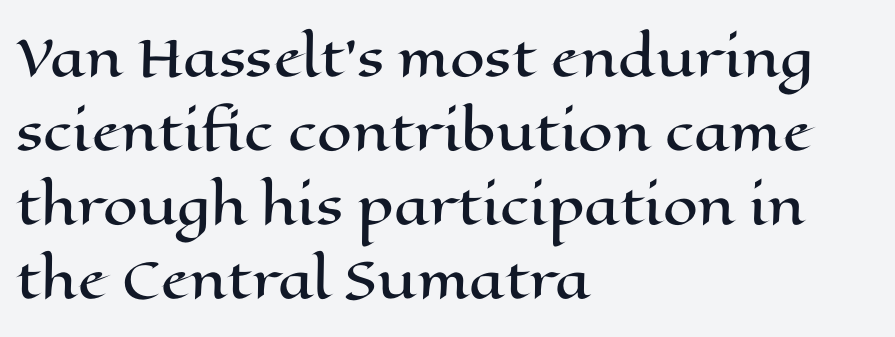
{"italic": "no", "width": "wide", "stroke_contrast": "high", "x_height": "medium", "monospaced": "no", "underline": "no", "align": "left", "line_spacing": "normal", "line_spacing_ratio": 1.48, "letter_spacing": "normal", "letter_spacing_em": 0.0, "glyph_px": 50}
